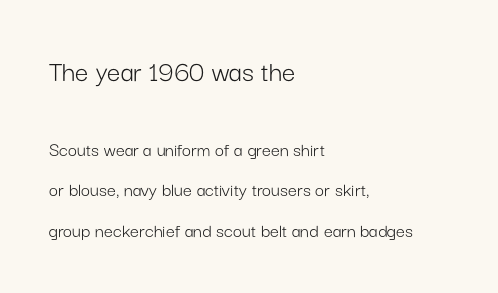
Think of a printed novel: that variable character pitch is what you see here. The foot of each line stays bare and open. This reads as an unemphasized weight, regular at the heaviest. The letters stand straight up with perfectly vertical stems.
